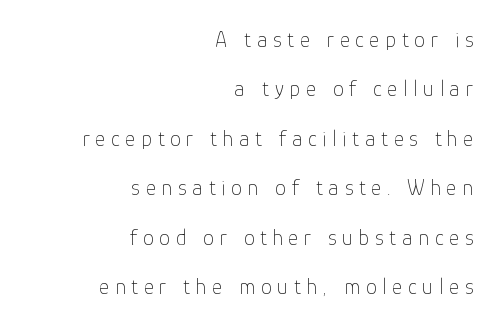
Upright lettering throughout. The passage shown stacks its lines with a broad gap. Each word looks stretched out because of the extra space between its letters. The setting favours the right margin, as signatures and pull-quotes sometimes do. Summary of weight: not heavy and not bold. Underlining? Definitely not there.
